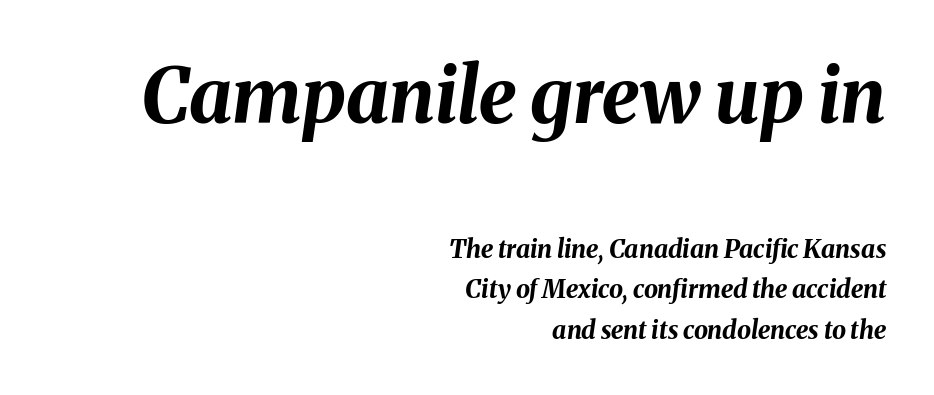
The image shows 76 px bold type, italic (leaning right); set right-aligned, normal line spacing (1.63x), normal letter spacing, not underlined; the first (top) block is 3.04x larger; medium stroke contrast and a medium x-height.
